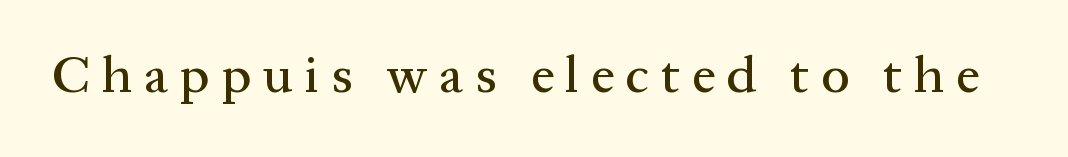
This rendering employs a face with finishing strokes, i.e., a serif. Check the space under the baseline: it is left empty. The lettering stays uniformly vertical, giving the passage a roman look. Character widths vary here, with narrow letters taking less room than wide ones.
